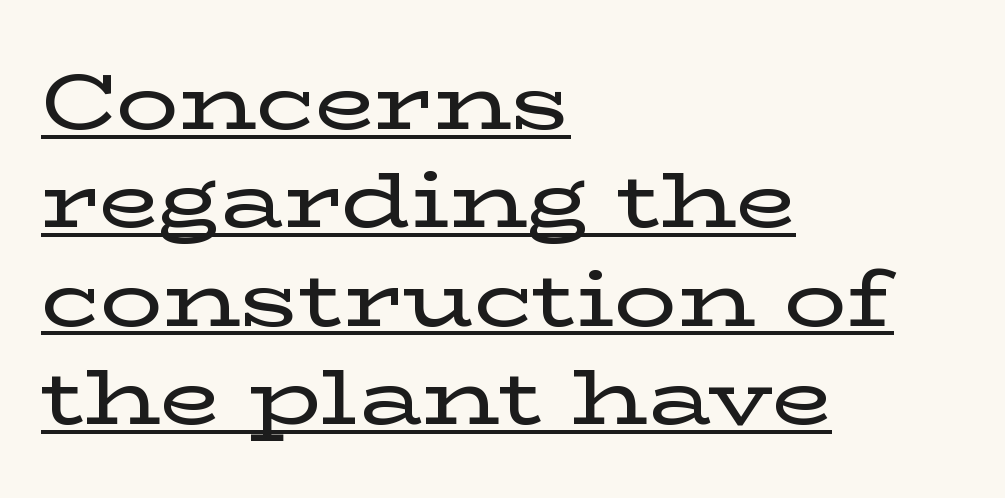
This rendering employs a face with finishing strokes, i.e., a serif. Summary of vertical rhythm: regular, with standard interline spacing. Students, note that the glyphs here touch the page at normal intervals. A student would call this left alignment; a typographer would say flush left, rag right. The words here are underlined.
